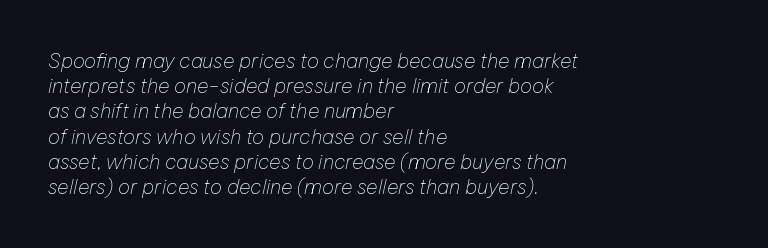
{"italic": "yes", "lean": "right", "slant_degrees": 12, "bold": "no", "underline": "no", "align": "left", "line_spacing": "normal", "line_spacing_ratio": 1.26, "letter_spacing": "normal", "letter_spacing_em": 0.0, "glyph_px": 20}
